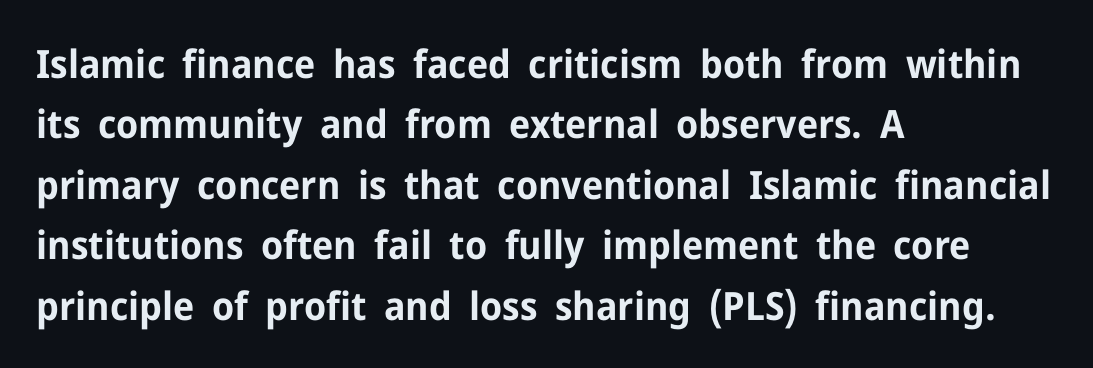
{"serif": "no", "italic": "no", "bold": "yes", "weight": "bold", "width": "normal", "stroke_contrast": "low", "x_height": "medium", "monospaced": "no", "underline": "no", "align": "left", "line_spacing": "normal", "line_spacing_ratio": 1.55, "letter_spacing": "normal", "letter_spacing_em": 0.0, "glyph_px": 39}
